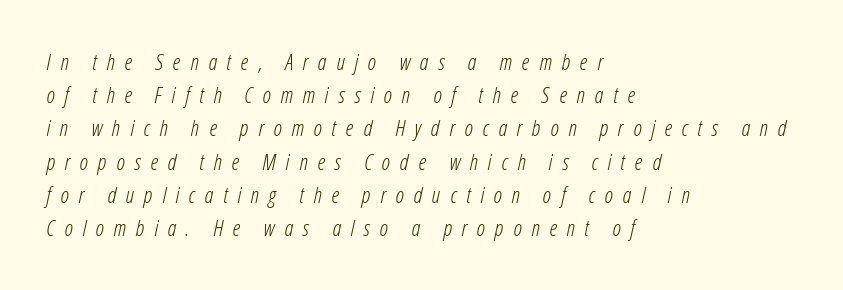
{"italic": "yes", "lean": "right", "slant_degrees": 12, "bold": "no", "underline": "no", "align": "left", "line_spacing": "normal", "line_spacing_ratio": 1.51, "letter_spacing": "wide", "letter_spacing_em": 0.44, "glyph_px": 22}
